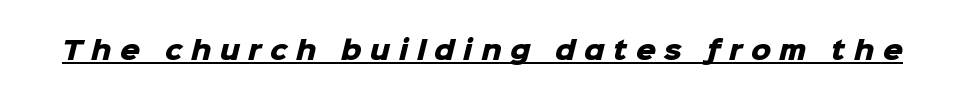
{"bold": "yes", "underline": "yes", "letter_spacing": "wide", "letter_spacing_em": 0.34, "glyph_px": 25}
